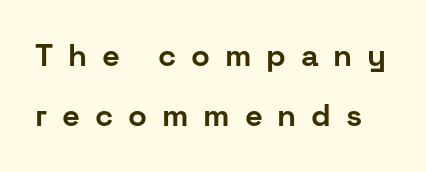
{"serif": "no", "italic": "no", "bold": "yes", "weight": "bold", "width": "normal", "stroke_contrast": "low", "x_height": "medium", "monospaced": "no", "underline": "no", "line_spacing": "loose", "line_spacing_ratio": 1.95, "letter_spacing": "wide", "letter_spacing_em": 0.48, "glyph_px": 31}
